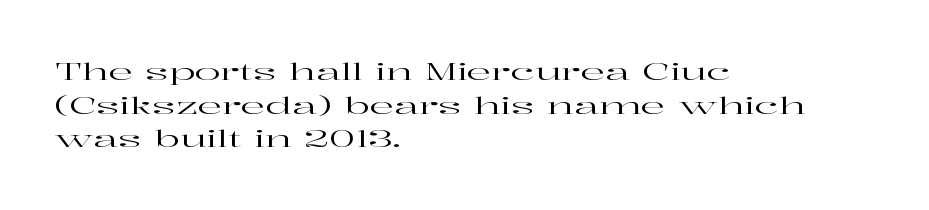
{"italic": "no", "underline": "no", "align": "left", "line_spacing": "normal", "line_spacing_ratio": 1.4, "letter_spacing": "normal", "letter_spacing_em": 0.0, "glyph_px": 24}
